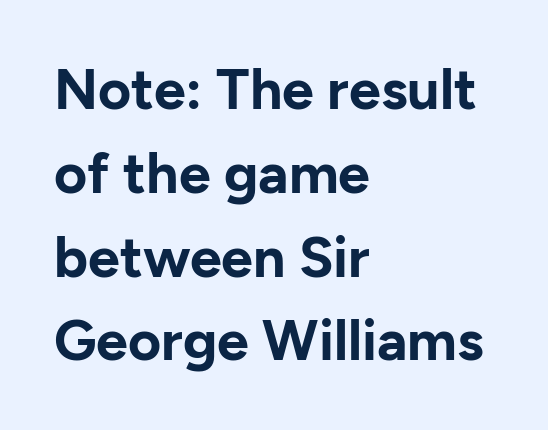
Q: Is the text bold? A: Yes.
Q: Is the text italic (slanted)? A: No, it is upright.
Q: Is the typeface a serif or a sans-serif typeface? A: Sans-serif.
Q: Is the text underlined? A: No.
Q: How is the paragraph aligned? A: Left-aligned.
Q: Is the spacing between letters normal or unusually wide? A: Normal.
Q: Is the spacing between lines tight, normal or loose? A: Normal.
Q: Width (condensed, normal, or wide)? A: Normal.
Q: Stroke contrast? A: Low.
Q: x-height? A: Medium.
Q: Monospaced? A: No.
